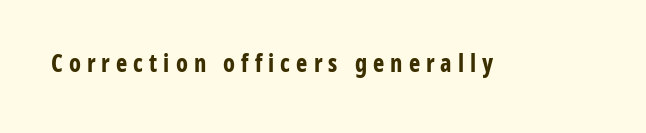
Q: Is the text bold? A: Yes.
Q: Is the text italic (slanted)? A: No, it is upright.
Q: Is the text underlined? A: No.
Q: Is the spacing between letters normal or unusually wide? A: Unusually wide.
